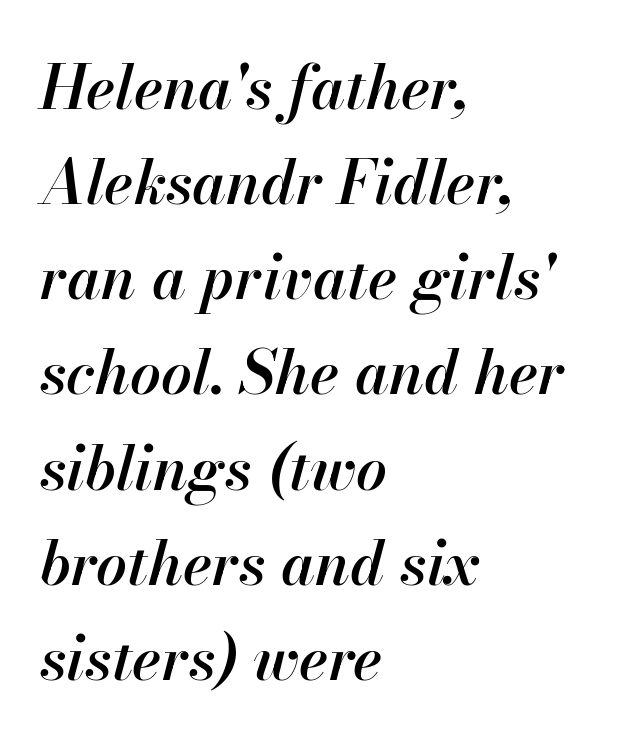
The image shows 61 px semibold type, italic (leaning right); set left-aligned, normal line spacing (1.56x), normal letter spacing, not underlined; high stroke contrast and a small x-height.
